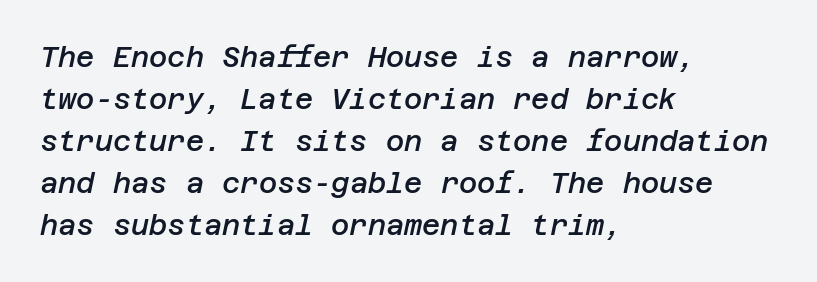
The image shows 28 px semibold type, italic (leaning right); set left-aligned, normal line spacing (1.5x), normal letter spacing, not underlined; low stroke contrast and a large x-height.
